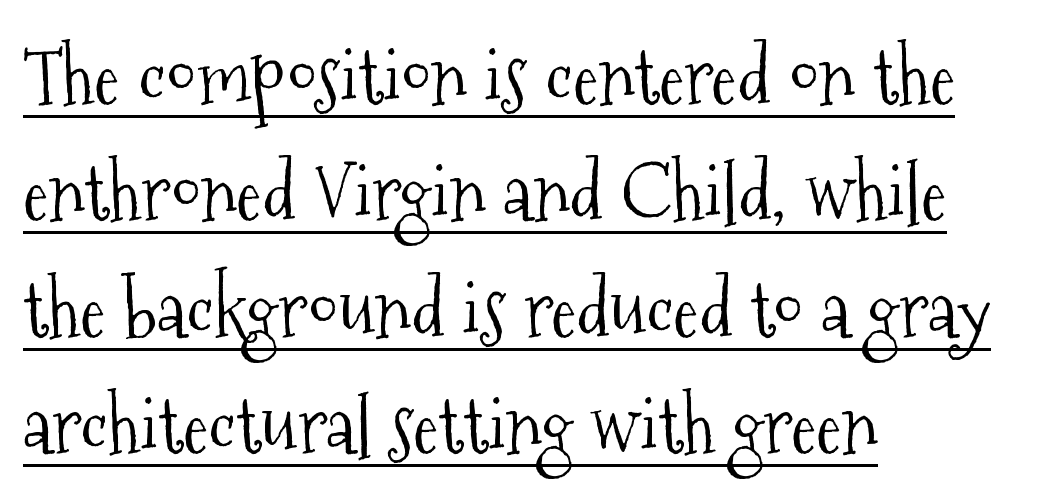
{"serif": "yes", "italic": "no", "bold": "no", "weight": "light", "width": "condensed", "stroke_contrast": "medium", "x_height": "medium", "monospaced": "no", "underline": "yes", "align": "left", "line_spacing": "normal", "line_spacing_ratio": 1.51, "letter_spacing": "normal", "letter_spacing_em": 0.0, "glyph_px": 77}
